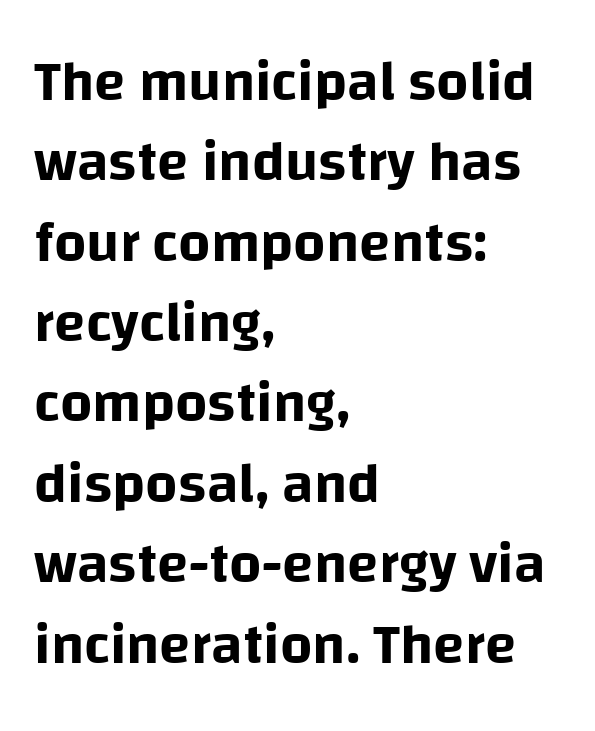
The image shows 57 px sans-serif type, upright; set left-aligned, normal line spacing (1.41x), normal letter spacing, not underlined; low stroke contrast and a large x-height.
